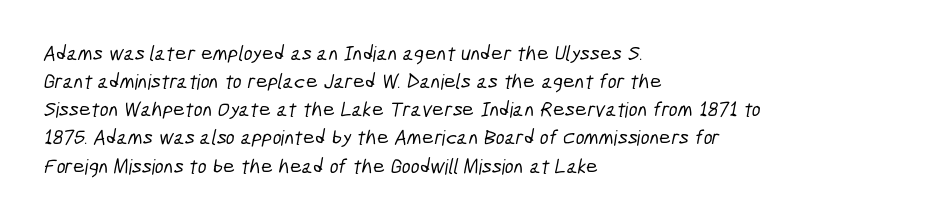
Beneath every word, the page is bare. Each word holds together tightly as a unit, with standard inter-letter gaps. Evenly set lines give the paragraph a standard silhouette. The passage is arranged the way most books set body copy — flush left.
